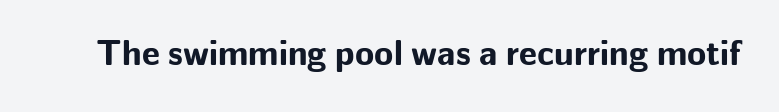
Q: Is the text bold? A: Yes.
Q: Is the text italic (slanted)? A: No, it is upright.
Q: Is the typeface a serif or a sans-serif typeface? A: Sans-serif.
Q: Is the text underlined? A: No.
Q: Is the spacing between letters normal or unusually wide? A: Normal.
Q: Width (condensed, normal, or wide)? A: Normal.
Q: Stroke contrast? A: Low.
Q: x-height? A: Medium.
Q: Monospaced? A: No.
